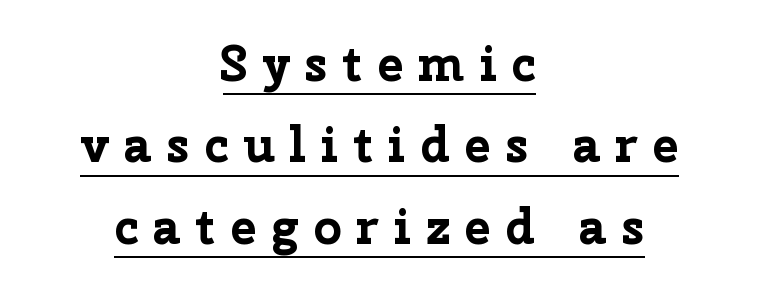
{"serif": "no", "italic": "no", "bold": "yes", "weight": "bold", "width": "normal", "stroke_contrast": "low", "x_height": "medium", "monospaced": "no", "underline": "yes", "align": "center", "line_spacing": "normal", "line_spacing_ratio": 1.63, "letter_spacing": "wide", "letter_spacing_em": 0.29, "glyph_px": 50}
